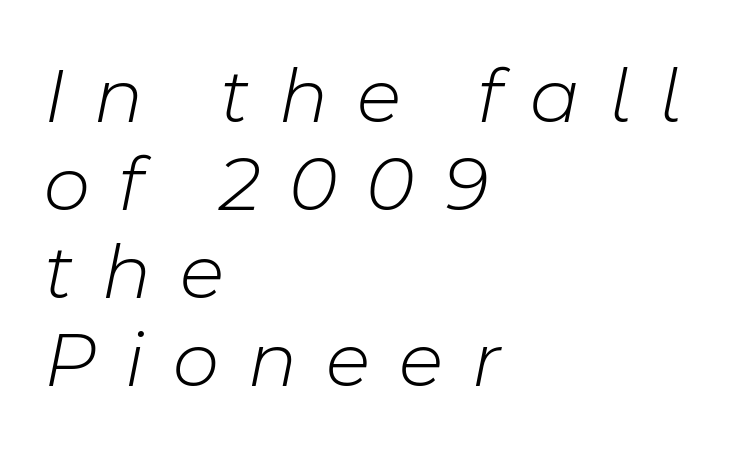
Q: Is the text bold? A: No.
Q: Is the text italic (slanted)? A: Yes, it leans right by about 11 degrees.
Q: Is the text underlined? A: No.
Q: How is the paragraph aligned? A: Left-aligned.
Q: Is the spacing between letters normal or unusually wide? A: Unusually wide.
Q: Is the spacing between lines tight, normal or loose? A: Tight.
Q: Width (condensed, normal, or wide)? A: Normal.
Q: Stroke contrast? A: Low.
Q: x-height? A: Medium.
Q: Monospaced? A: No.
